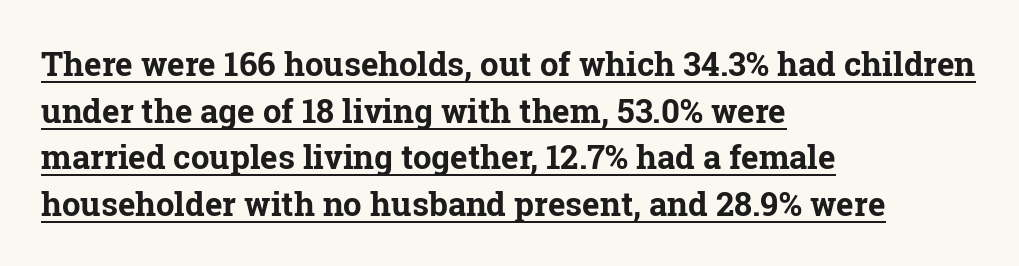
The specimen reads as upright at a glance. Short note: letters normally spaced. The passage shown is typed in a proportional face where columns would drift. Notice how the passage keeps a crisp vertical edge on the left only.
